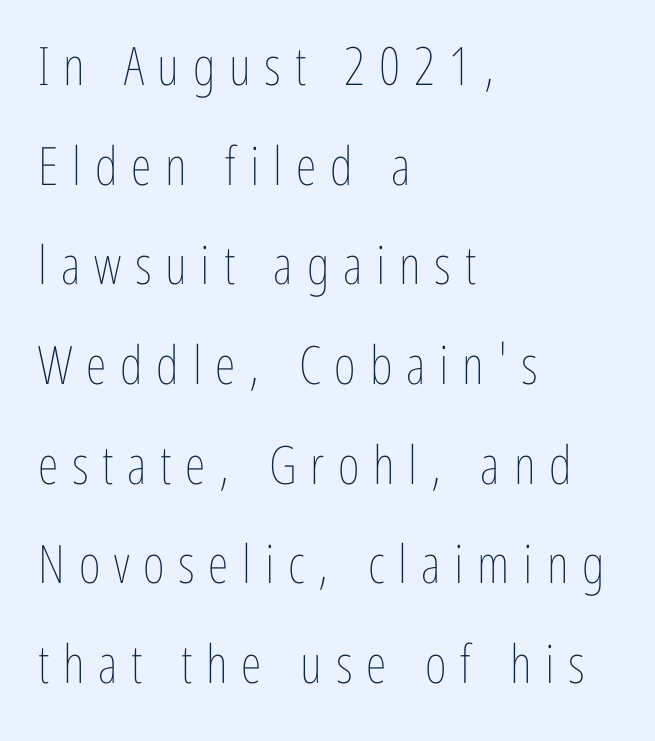
{"italic": "no", "bold": "no", "weight": "thin", "width": "condensed", "stroke_contrast": "low", "x_height": "medium", "monospaced": "no", "underline": "no", "align": "left", "line_spacing_ratio": 1.88, "letter_spacing": "wide", "letter_spacing_em": 0.26, "glyph_px": 53}
